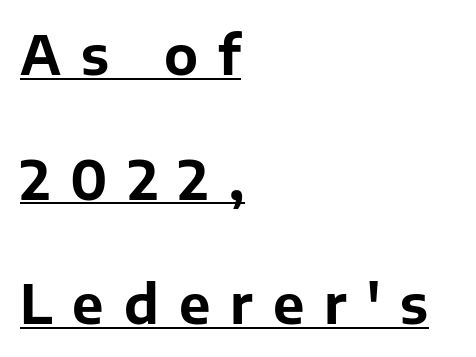
Q: Is the text bold? A: Yes.
Q: Is the text italic (slanted)? A: No, it is upright.
Q: Is the typeface a serif or a sans-serif typeface? A: Sans-serif.
Q: Is the text underlined? A: Yes.
Q: How is the paragraph aligned? A: Left-aligned.
Q: Is the spacing between letters normal or unusually wide? A: Unusually wide.
Q: Is the spacing between lines tight, normal or loose? A: Loose.
Q: Width (condensed, normal, or wide)? A: Normal.
Q: Stroke contrast? A: Low.
Q: x-height? A: Medium.
Q: Monospaced? A: No.
